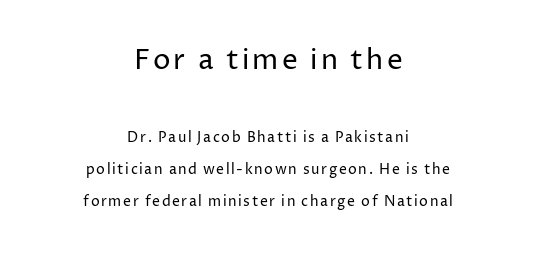
Q: Is the text bold? A: No.
Q: Is the text italic (slanted)? A: No, it is upright.
Q: Is the typeface a serif or a sans-serif typeface? A: Sans-serif.
Q: Is the text underlined? A: No.
Q: How is the paragraph aligned? A: Centered.
Q: Is the spacing between lines tight, normal or loose? A: Loose.
Q: Which block of text is set in a larger size, the first (top) or the second (bottom)? A: The first (top) one.
Q: Width (condensed, normal, or wide)? A: Normal.
Q: Stroke contrast? A: Low.
Q: x-height? A: Medium.
Q: Monospaced? A: No.
